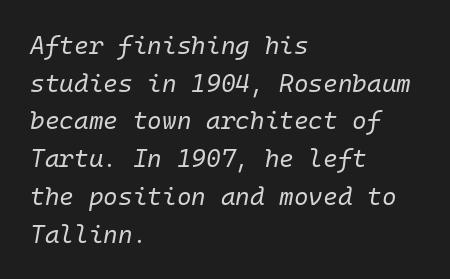
Q: Is the text bold? A: No.
Q: Is the text italic (slanted)? A: Yes, it leans right by about 10 degrees.
Q: Is the text underlined? A: No.
Q: How is the paragraph aligned? A: Left-aligned.
Q: Is the spacing between letters normal or unusually wide? A: Normal.
Q: Is the spacing between lines tight, normal or loose? A: Normal.
